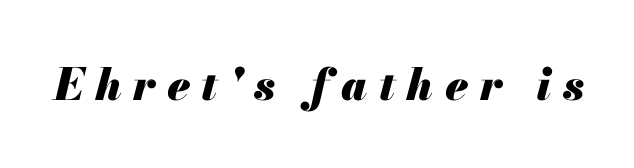
Between one letter and the next there's a generous, obvious gap. Is the type bold? Yes — the strokes are clearly thick and heavy. Proportional: the letters do not fall into vertical columns. Is the type slanted? Yes — the strokes lean at a clear angle. Check the space under the baseline: it is left empty.
